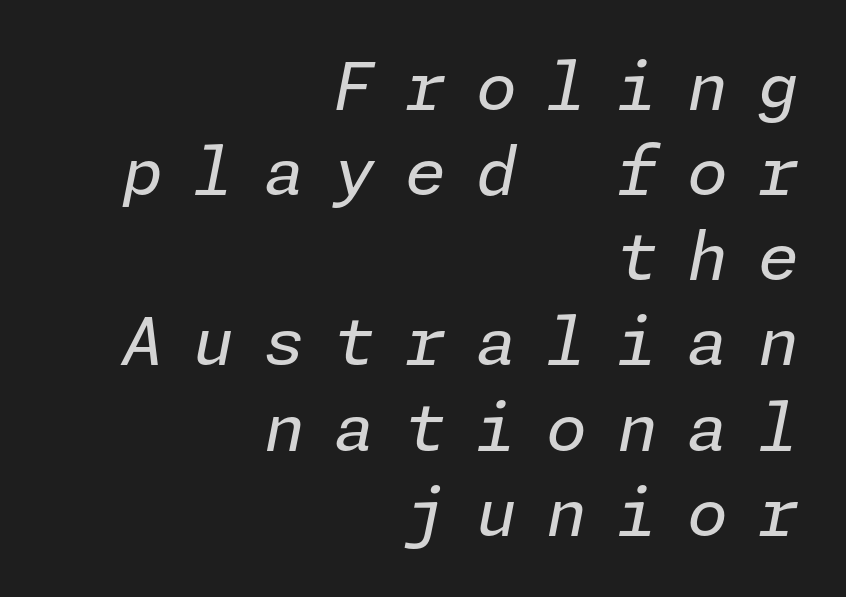
In terms of leading, this rendering sits right in the middle. The strip under each line holds only bare page. Compared with ordinary roman type, these characters are visibly tilted. This rendering uses right alignment, leaving the left contour irregular. Between one letter and the next there's a generous, obvious gap.
